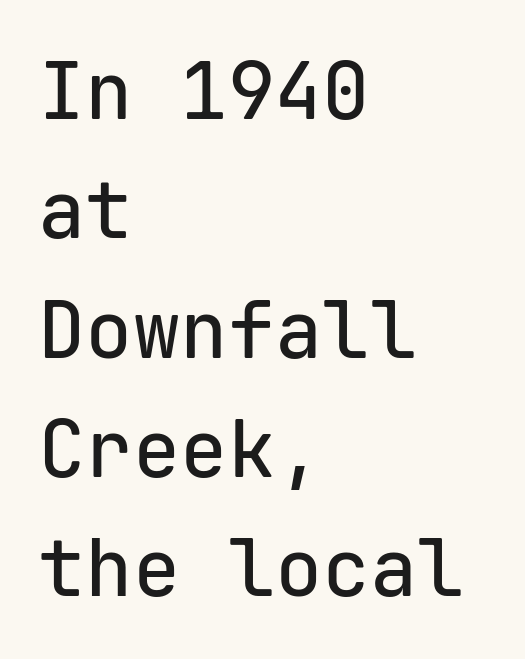
{"serif": "no", "italic": "no", "width": "normal", "stroke_contrast": "low", "x_height": "medium", "monospaced": "yes", "underline": "no", "align": "left", "line_spacing": "normal", "line_spacing_ratio": 1.51, "letter_spacing": "normal", "letter_spacing_em": 0.0, "glyph_px": 79}
